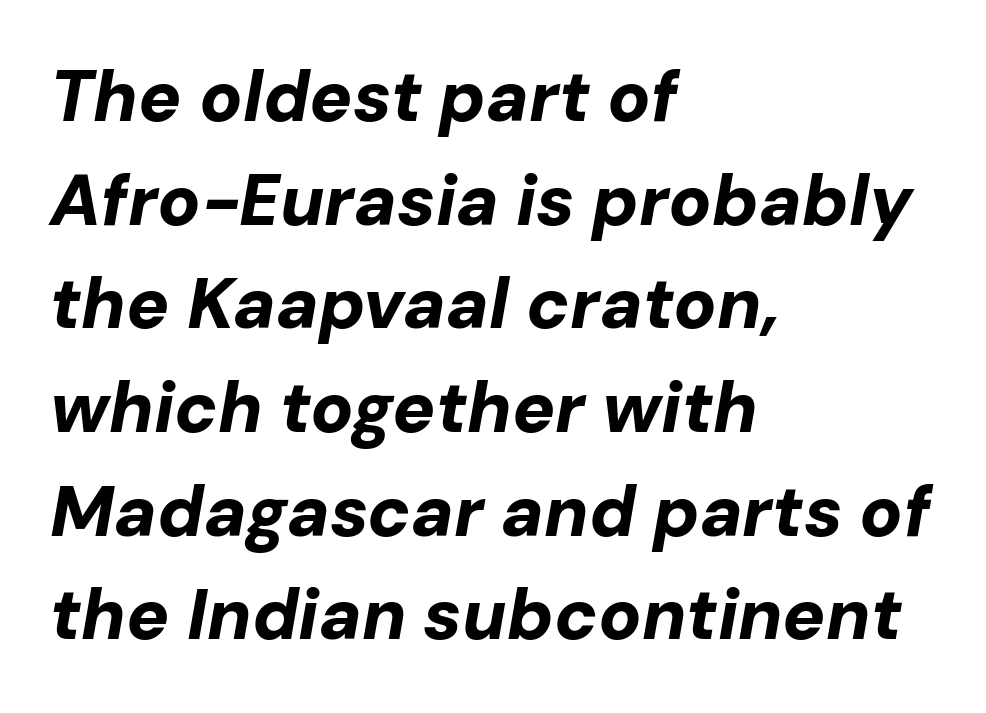
Q: Is the text bold? A: Yes.
Q: Is the text italic (slanted)? A: Yes, it leans right by about 10 degrees.
Q: Is the text underlined? A: No.
Q: How is the paragraph aligned? A: Left-aligned.
Q: Is the spacing between letters normal or unusually wide? A: Normal.
Q: Is the spacing between lines tight, normal or loose? A: Normal.
Q: Width (condensed, normal, or wide)? A: Normal.
Q: Stroke contrast? A: Low.
Q: x-height? A: Medium.
Q: Monospaced? A: No.
